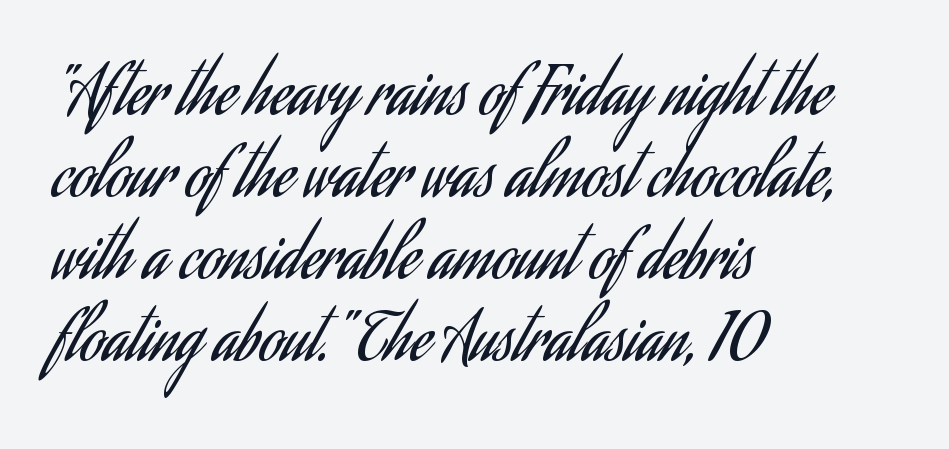
The image shows 66 px regular-weight, condensed sans-serif type; set left-aligned, line spacing 1.24x, normal letter spacing, not underlined; low stroke contrast and a small x-height.
